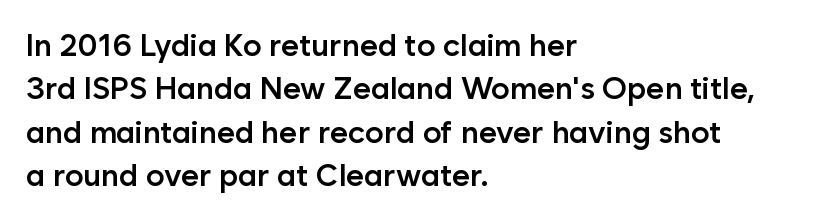
{"serif": "no", "italic": "no", "bold": "semi", "weight": "semibold", "width": "normal", "stroke_contrast": "low", "x_height": "medium", "monospaced": "no", "underline": "no", "align": "left", "line_spacing": "normal", "line_spacing_ratio": 1.4, "letter_spacing": "normal", "letter_spacing_em": 0.0, "glyph_px": 31}
